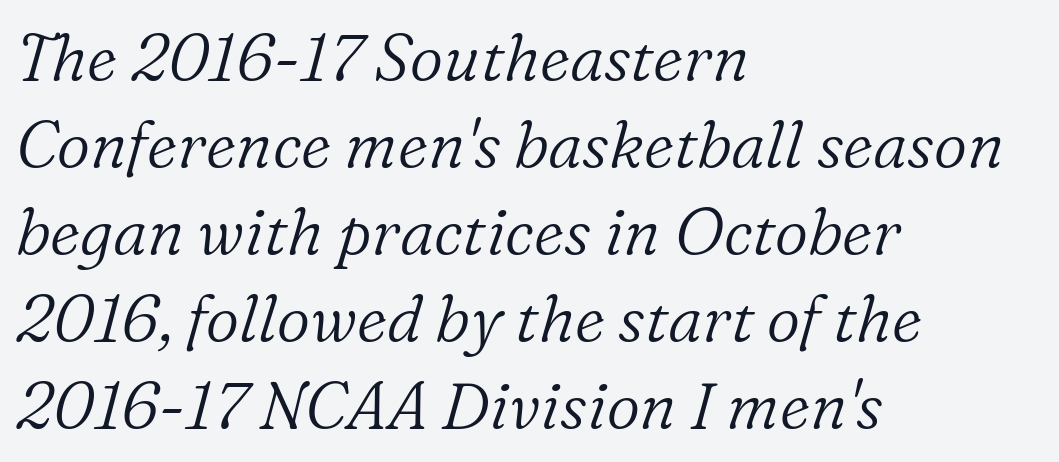
The image shows 65 px light serif type, italic (leaning right); set left-aligned, normal line spacing (1.34x), normal letter spacing, not underlined; low stroke contrast and a medium x-height.
